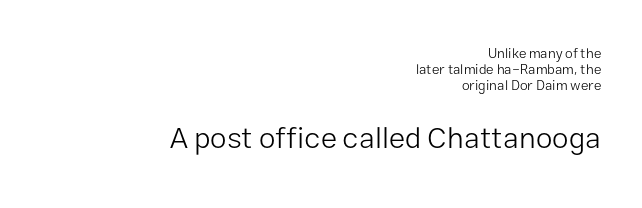
{"serif": "no", "italic": "no", "bold": "no", "weight": "light", "width": "normal", "stroke_contrast": "low", "x_height": "medium", "monospaced": "no", "underline": "no", "align": "right", "line_spacing": "tight", "line_spacing_ratio": 1.13, "letter_spacing": "normal", "letter_spacing_em": 0.0, "larger_block": "second", "size_ratio": 2.14, "glyph_px": 30}
